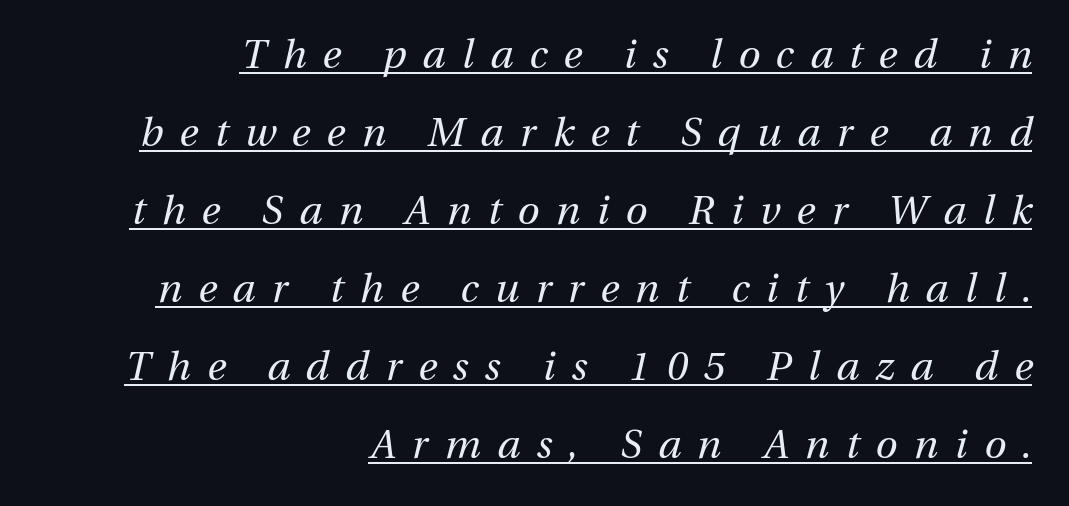
{"italic": "yes", "lean": "right", "slant_degrees": 13, "bold": "no", "weight": "regular", "width": "normal", "stroke_contrast": "medium", "x_height": "medium", "monospaced": "no", "underline": "yes", "align": "right", "line_spacing": "loose", "line_spacing_ratio": 1.95, "letter_spacing": "wide", "letter_spacing_em": 0.41, "glyph_px": 40}
